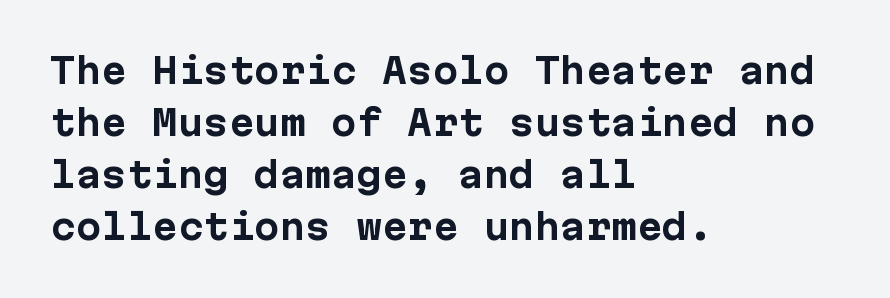
{"serif": "no", "italic": "no", "bold": "yes", "weight": "bold", "width": "normal", "stroke_contrast": "low", "x_height": "medium", "underline": "no", "align": "left", "line_spacing": "normal", "line_spacing_ratio": 1.53, "letter_spacing": "normal", "letter_spacing_em": 0.0, "glyph_px": 34}
